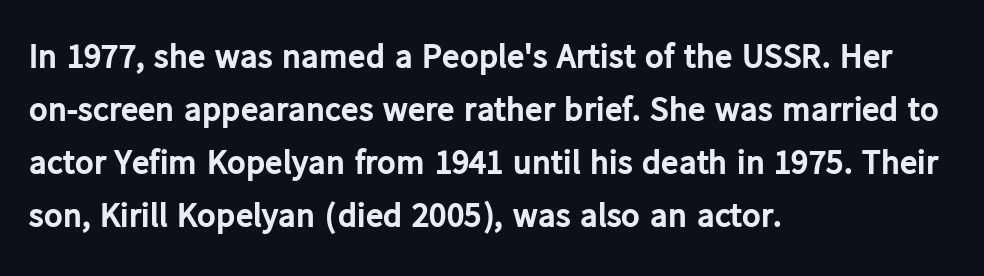
Ordinary non-slanted type is in use. The specimen omits any rule beneath the text block's lines. The typesetting leans heavy: a genuine bold. The letterforms sit shoulder to shoulder at normal distance. The face used here is proportionally spaced, like ordinary book or web type. In CSS terms this would be text-align: left.
